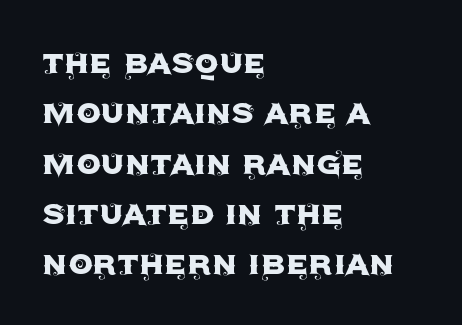
The image shows 39 px sans-serif type, upright; set left-aligned, normal line spacing (1.29x), normal letter spacing, not underlined; a large x-height.
